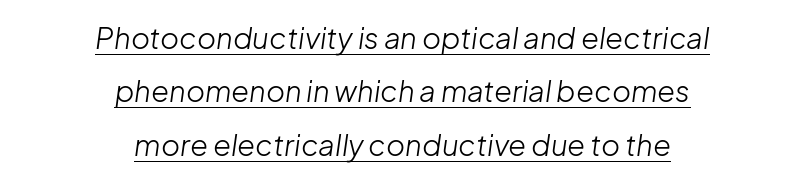
Q: Is the text bold? A: No.
Q: Is the text italic (slanted)? A: Yes, it leans right by about 8 degrees.
Q: Is the text underlined? A: Yes.
Q: How is the paragraph aligned? A: Centered.
Q: Is the spacing between letters normal or unusually wide? A: Normal.
Q: Width (condensed, normal, or wide)? A: Normal.
Q: Stroke contrast? A: Low.
Q: x-height? A: Medium.
Q: Monospaced? A: No.
